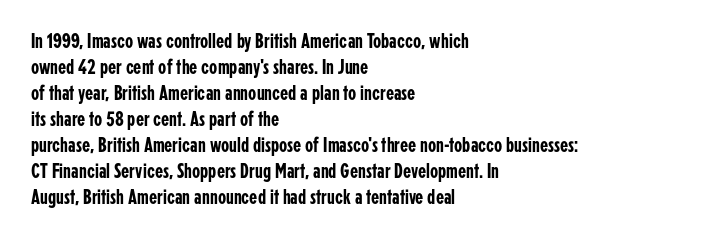
The image shows 21 px text type, upright; set left-aligned, line spacing 1.24x, normal letter spacing, not underlined.
